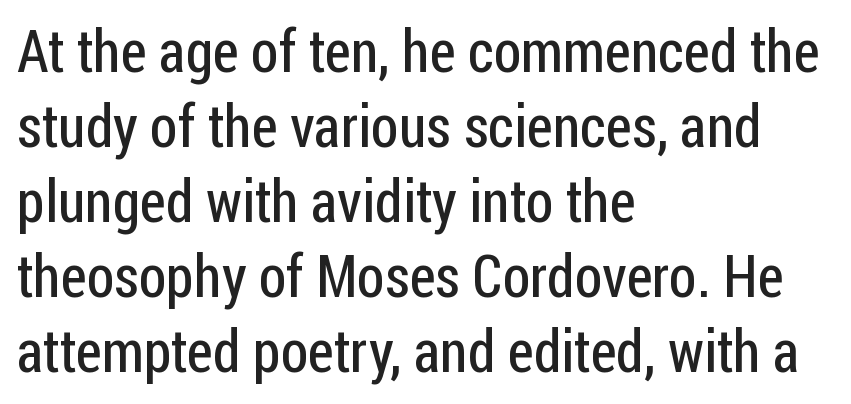
Q: Is the text bold? A: No.
Q: Is the text italic (slanted)? A: No, it is upright.
Q: Is the typeface a serif or a sans-serif typeface? A: Sans-serif.
Q: Is the text underlined? A: No.
Q: How is the paragraph aligned? A: Left-aligned.
Q: Is the spacing between letters normal or unusually wide? A: Normal.
Q: Is the spacing between lines tight, normal or loose? A: Normal.
Q: Width (condensed, normal, or wide)? A: Condensed.
Q: Stroke contrast? A: Low.
Q: x-height? A: Medium.
Q: Monospaced? A: No.
